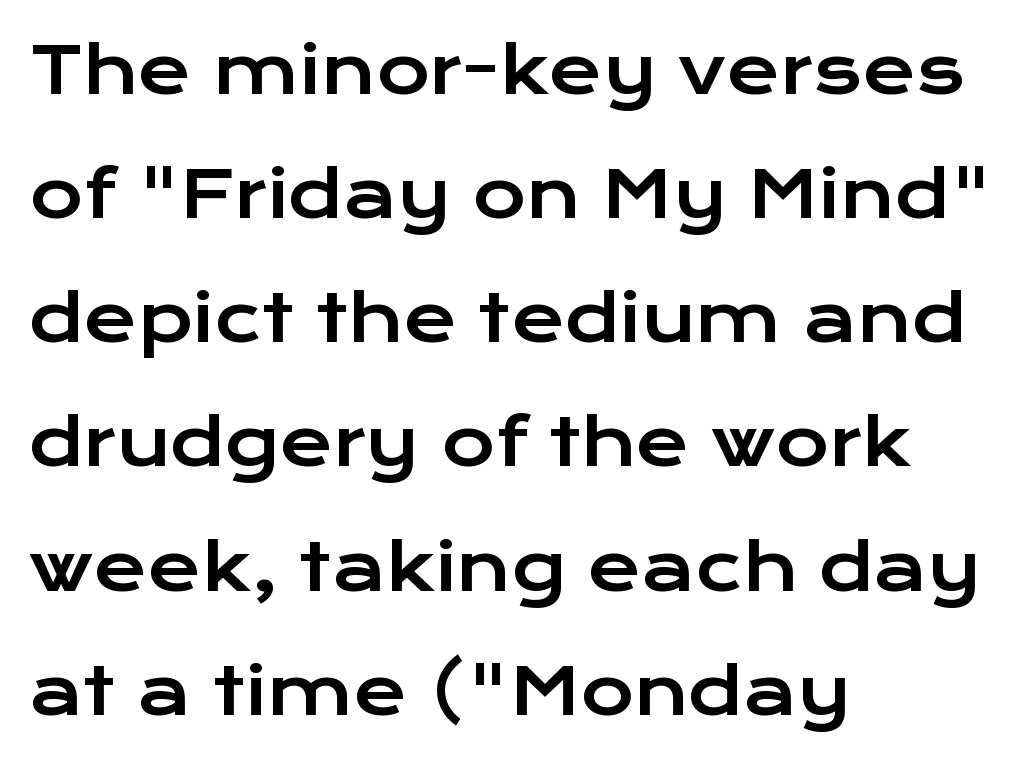
The image shows 65 px wide sans-serif type, upright; set left-aligned, loose line spacing (1.91x), normal letter spacing, not underlined; low stroke contrast and a medium x-height.
